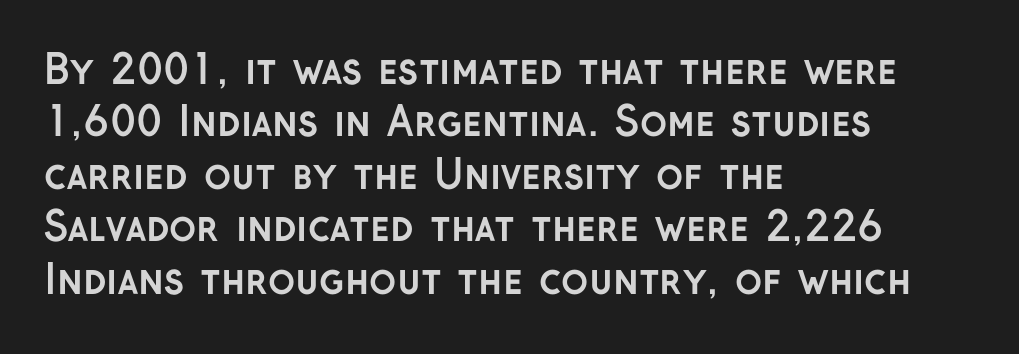
The image shows 40 px semibold sans-serif type, upright; set left-aligned, normal line spacing (1.31x), normal letter spacing, not underlined; low stroke contrast and a medium x-height.
